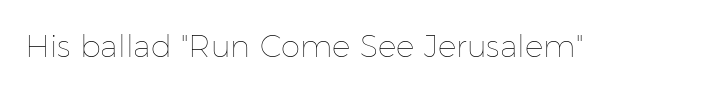
The image shows 31 px thin type, upright; set normal letter spacing, not underlined; low stroke contrast and a medium x-height.
